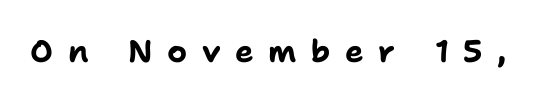
The image shows 31 px bold sans-serif type, upright; set unusually wide letter spacing (+0.47 em), not underlined; low stroke contrast and a medium x-height.
